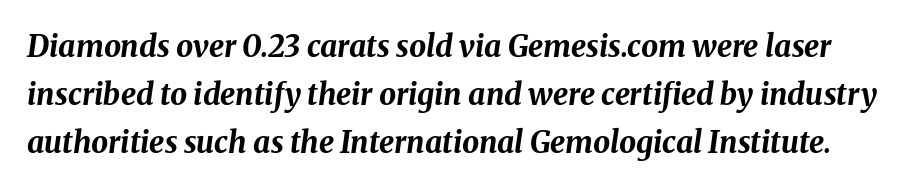
{"italic": "yes", "lean": "right", "slant_degrees": 8, "bold": "yes", "weight": "bold", "width": "normal", "stroke_contrast": "medium", "x_height": "medium", "monospaced": "no", "underline": "no", "line_spacing": "normal", "line_spacing_ratio": 1.6, "letter_spacing": "normal", "letter_spacing_em": 0.0, "glyph_px": 30}
